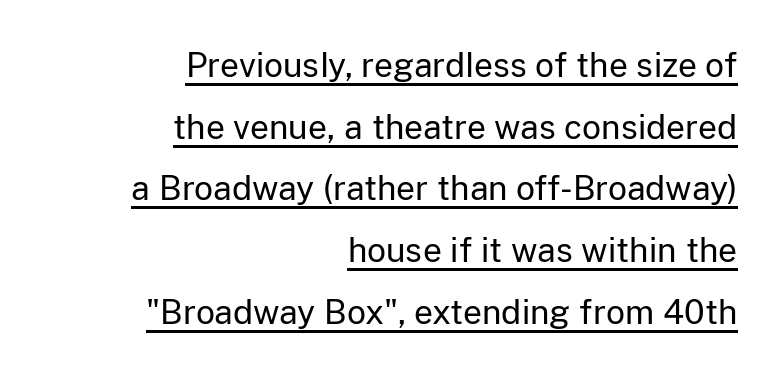
The ragged edge is on the left, which tells us the setting is flush right. Examine the stroke ends and you'll find no serifs. Here the glyphs are tracked normally, forming tight word shapes. The characters are drawn with everyday or finer stroke widths. Style check: upright.
